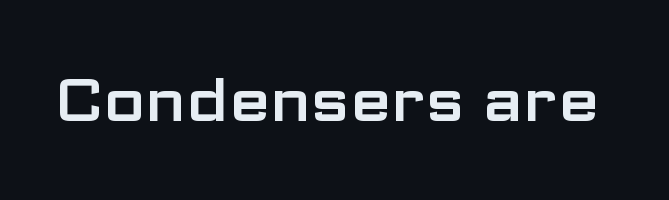
The image shows 60 px wide sans-serif type, upright; set normal letter spacing, not underlined; low stroke contrast and a medium x-height.
